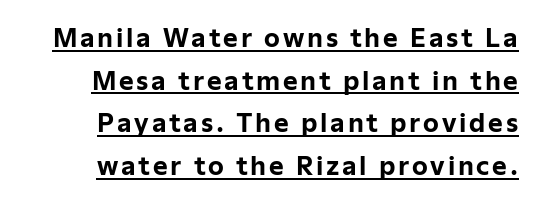
Nope, not italic — everything's standing straight. The typesetting leans heavy: a genuine bold. Short and long lines alike share a common ending point at right. This is underlined copy, the kind a proofreader might mark for attention.
